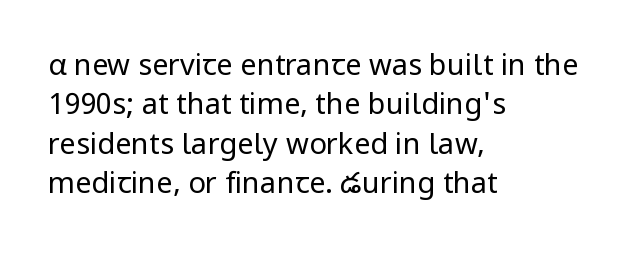
{"serif": "no", "italic": "no", "bold": "no", "weight": "regular", "width": "normal", "stroke_contrast": "low", "x_height": "medium", "monospaced": "no", "underline": "no", "align": "left", "line_spacing": "normal", "line_spacing_ratio": 1.36, "letter_spacing": "normal", "letter_spacing_em": 0.0, "glyph_px": 29}
